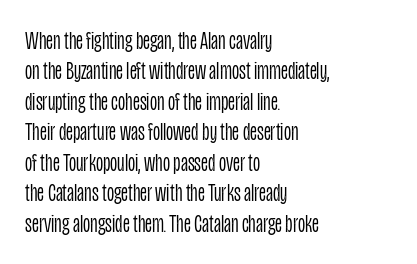
Q: Is the text bold? A: No.
Q: Is the text italic (slanted)? A: No, it is upright.
Q: Is the text underlined? A: No.
Q: How is the paragraph aligned? A: Left-aligned.
Q: Is the spacing between letters normal or unusually wide? A: Normal.
